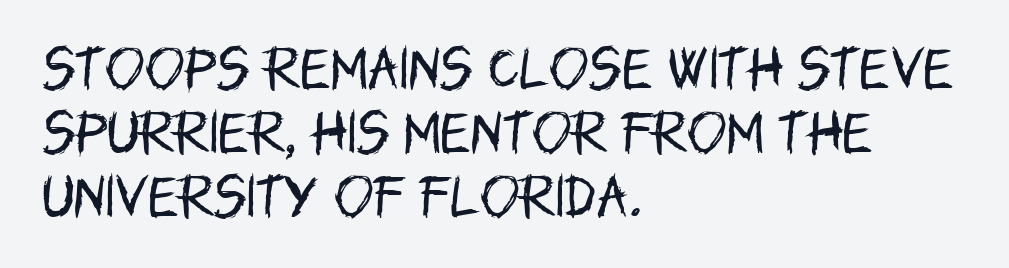
A typesetter would call this proportional, since set widths differ per character. Notice how the passage keeps a crisp vertical edge on the left only. Words float on clear page, feet unadorned. The letters look calm and open, with moderate or lighter stems. Style check: upright. The horizontal fit of the characters is conventional and even.
